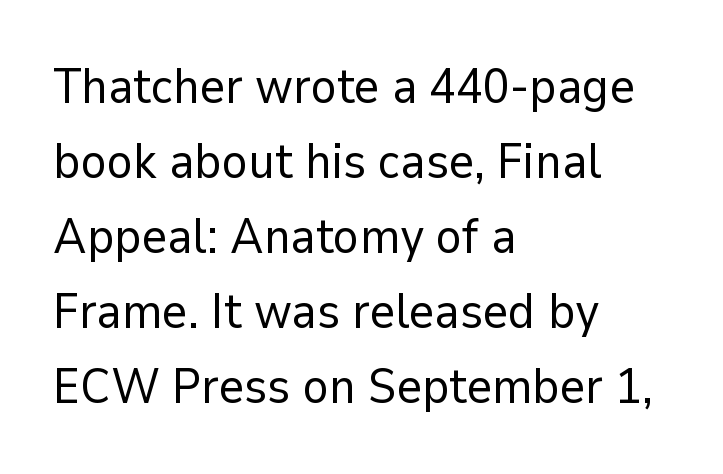
{"serif": "no", "italic": "no", "bold": "no", "weight": "regular", "width": "normal", "stroke_contrast": "low", "x_height": "medium", "monospaced": "no", "underline": "no", "align": "left", "line_spacing": "normal", "line_spacing_ratio": 1.53, "letter_spacing": "normal", "letter_spacing_em": 0.0, "glyph_px": 49}
